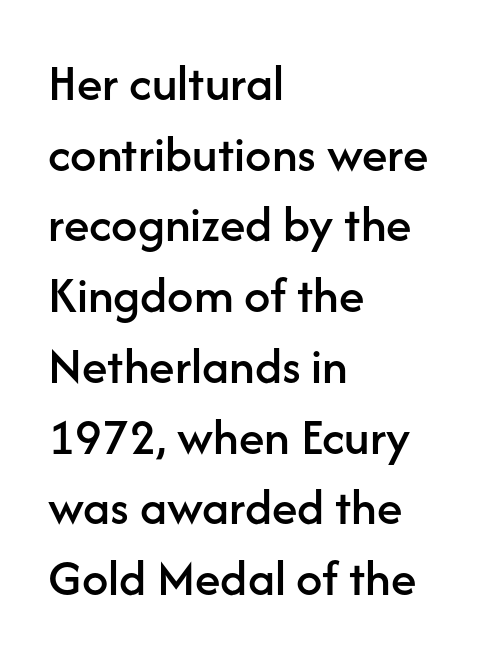
Q: Is the text italic (slanted)? A: No, it is upright.
Q: Is the typeface a serif or a sans-serif typeface? A: Sans-serif.
Q: Is the text underlined? A: No.
Q: How is the paragraph aligned? A: Left-aligned.
Q: Is the spacing between letters normal or unusually wide? A: Normal.
Q: Is the spacing between lines tight, normal or loose? A: Normal.
Q: Width (condensed, normal, or wide)? A: Normal.
Q: Stroke contrast? A: Low.
Q: x-height? A: Medium.
Q: Monospaced? A: No.
